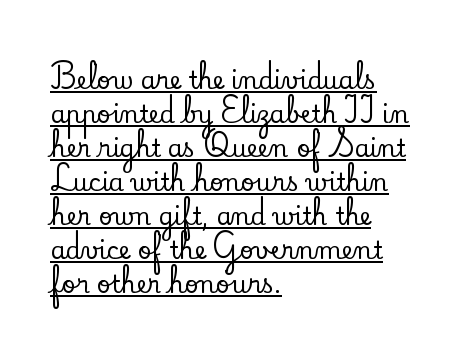
Short note: letters normally spaced. The block of text has a typical density, with ordinary space between rows. Horizontal alignment here is leftward, the default for most running prose. The font's upright variant was chosen for this text. Underline: present.
